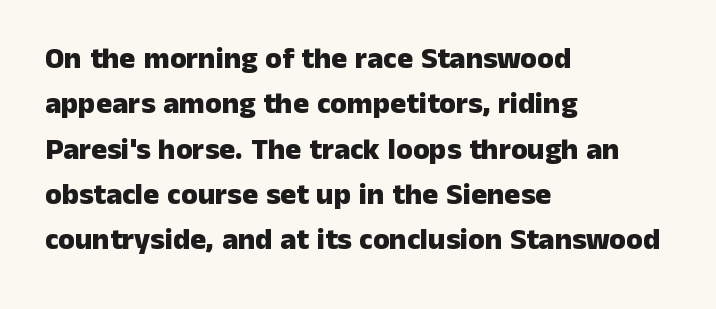
{"serif": "no", "italic": "no", "bold": "yes", "weight": "heavy", "width": "normal", "stroke_contrast": "low", "x_height": "medium", "monospaced": "no", "underline": "no", "align": "left", "line_spacing": "normal", "line_spacing_ratio": 1.51, "letter_spacing": "normal", "letter_spacing_em": 0.0, "glyph_px": 30}
